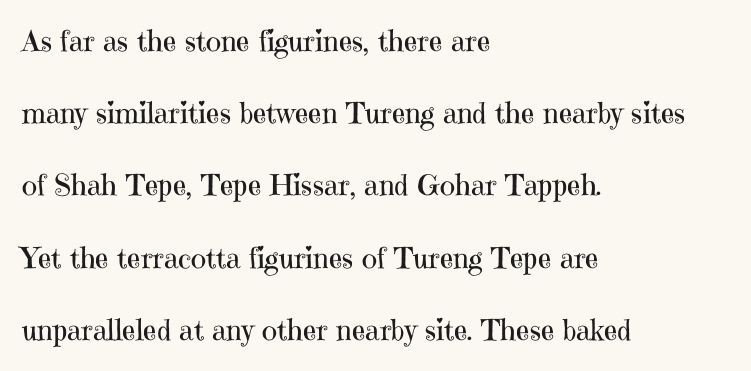
{"serif": "yes", "italic": "no", "bold": "no", "weight": "regular", "width": "normal", "stroke_contrast": "high", "x_height": "medium", "monospaced": "no", "underline": "no", "align": "left", "line_spacing": "loose", "line_spacing_ratio": 2.49, "letter_spacing": "normal", "letter_spacing_em": 0.0, "glyph_px": 29}
